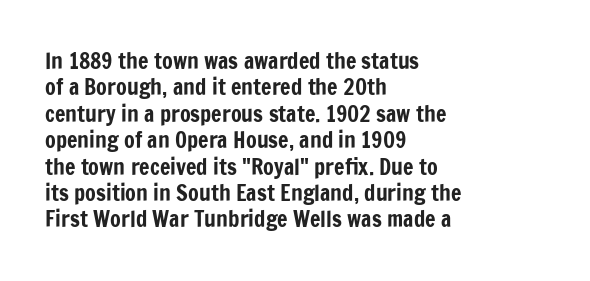
{"italic": "no", "underline": "no", "align": "left", "line_spacing_ratio": 1.2, "letter_spacing": "normal", "letter_spacing_em": 0.0, "glyph_px": 22}
